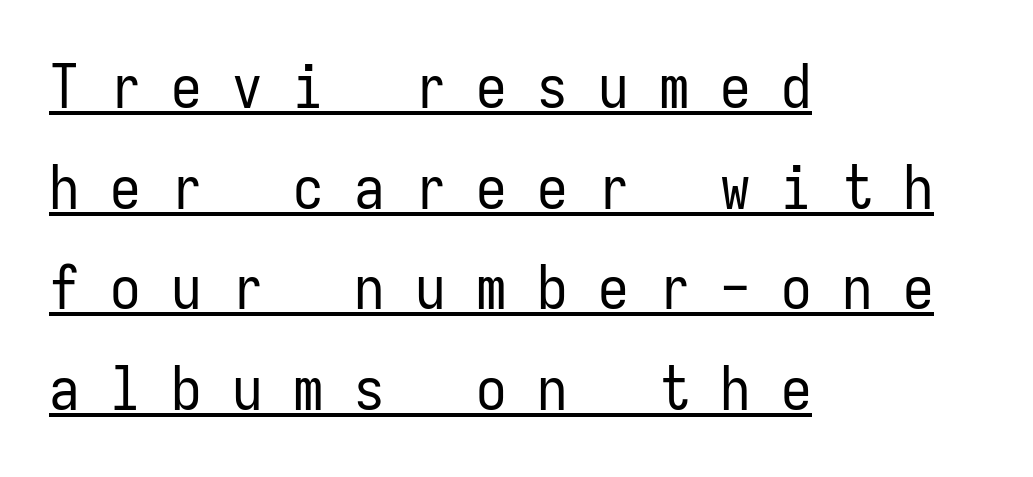
The image shows 61 px regular-weight, condensed sans-serif type, upright, monospaced; set left-aligned, normal line spacing (1.65x), unusually wide letter spacing (+0.5 em), underlined; low stroke contrast and a medium x-height.
